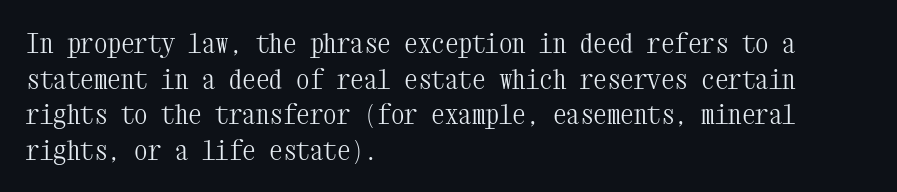
The image shows 27 px text type, upright; set left-aligned, normal line spacing (1.32x), normal letter spacing, not underlined.
